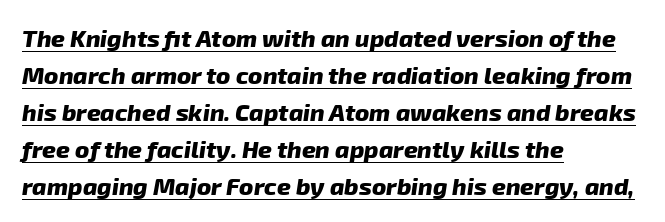
The paragraph shown leans on its left margin. A typographer would call this underscored text. Reading down the column, the eye jumps a familiar distance to each next line. Look at the tracking — it's just the regular setting, nothing added.
